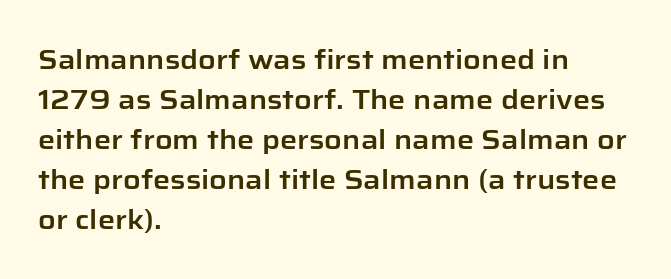
Regular leading. The zone under the glyphs is completely vacant. Italic? Not at all — the glyphs are vertical. A typesetter would call this zero additional tracking. Leftover space on each line is placed entirely after the last word.
